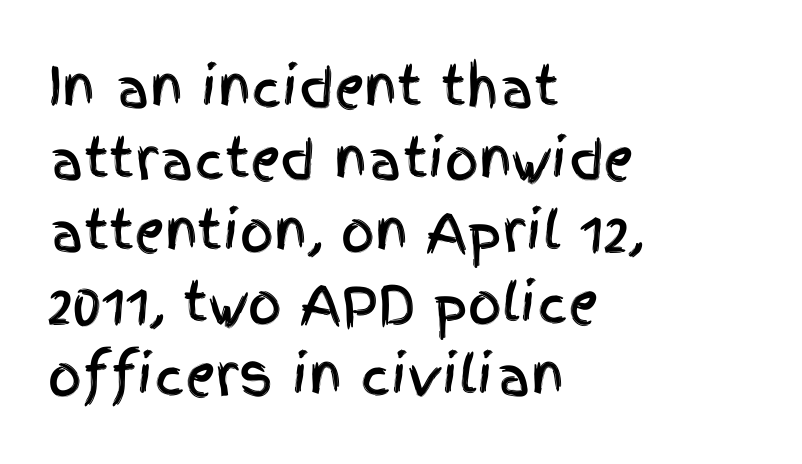
Looks like regular typesetting: each glyph gets only the width it needs. Words float on clear page, feet unadorned. In terms of letterspacing, this is plain default setting. The lines are quadded left. Vertical spacing — default.
